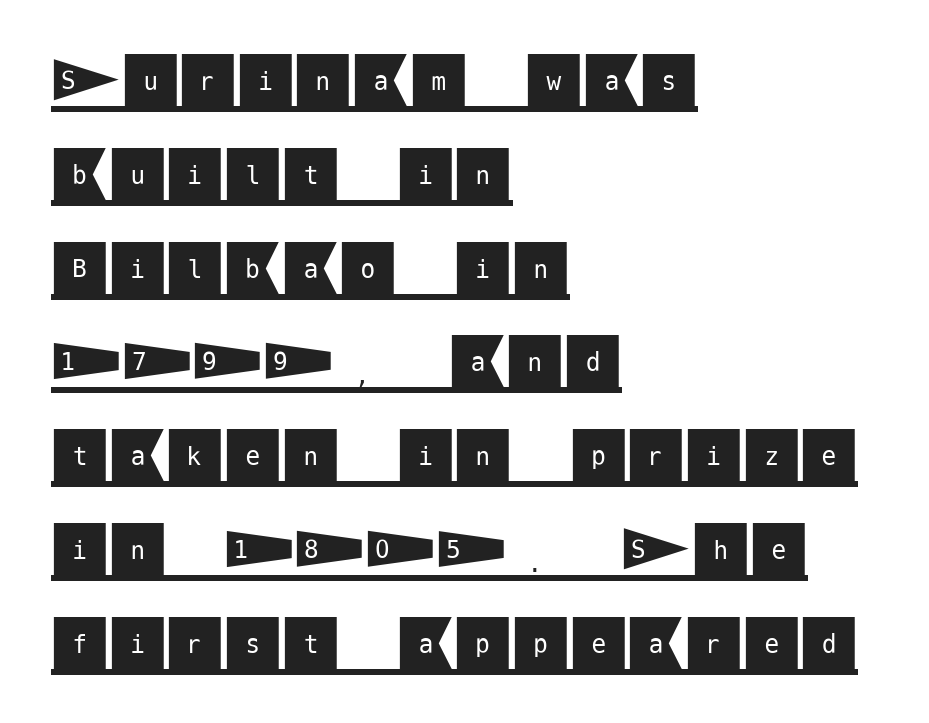
The image shows 59 px sans-serif type, upright; set left-aligned, normal line spacing (1.59x), normal letter spacing, underlined; medium stroke contrast and a large x-height.
